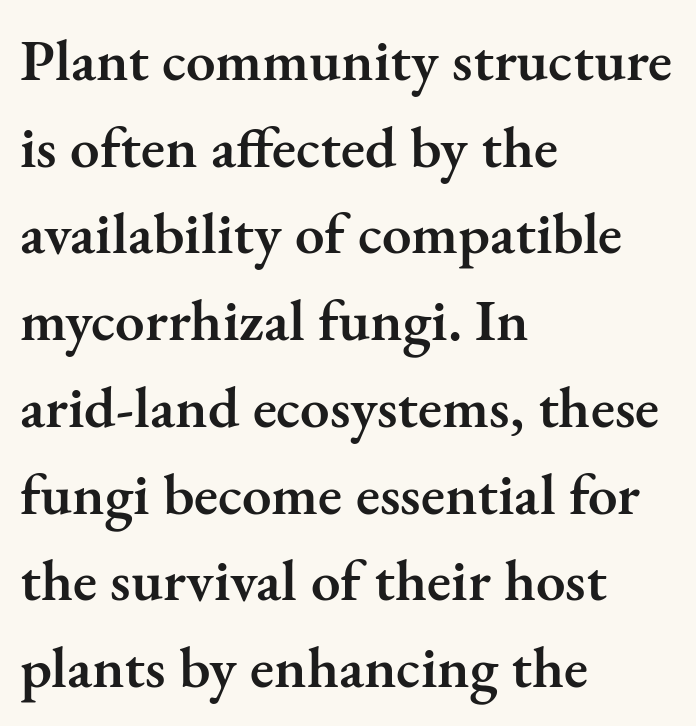
{"serif": "yes", "italic": "no", "bold": "semi", "weight": "semibold", "width": "normal", "stroke_contrast": "medium", "x_height": "small", "monospaced": "no", "underline": "no", "align": "left", "line_spacing": "normal", "line_spacing_ratio": 1.47, "letter_spacing": "normal", "letter_spacing_em": 0.0, "glyph_px": 59}
